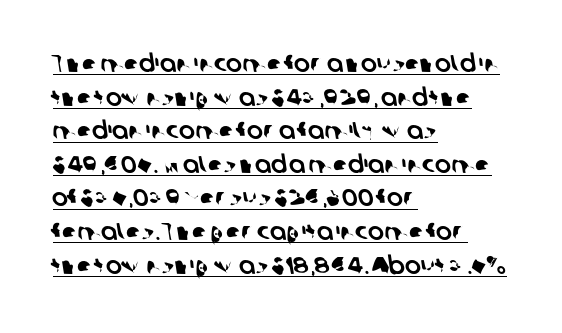
These lines stack with their left ends in a neat column. The sample's only ornament is a line tracing under the words. Inter-character spacing is left at the font's built-in metrics. The block of text has a typical density, with ordinary space between rows.
